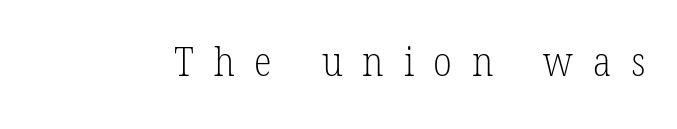
Q: Is the text bold? A: No.
Q: Is the typeface a serif or a sans-serif typeface? A: Serif.
Q: Is the text underlined? A: No.
Q: Is the spacing between letters normal or unusually wide? A: Unusually wide.
Q: Width (condensed, normal, or wide)? A: Condensed.
Q: Stroke contrast? A: Low.
Q: x-height? A: Medium.
Q: Monospaced? A: No.
